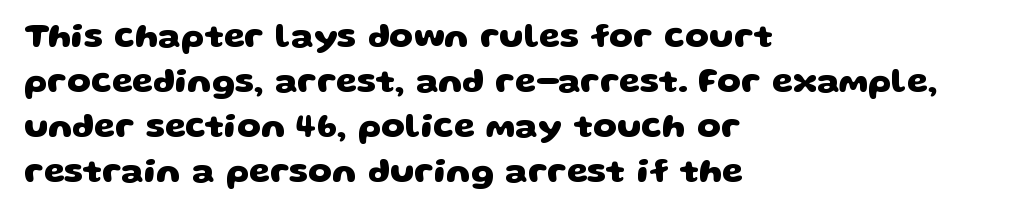
The image shows 34 px heavy, wide sans-serif type; set left-aligned, normal line spacing (1.32x), normal letter spacing, not underlined; low stroke contrast and a large x-height.
